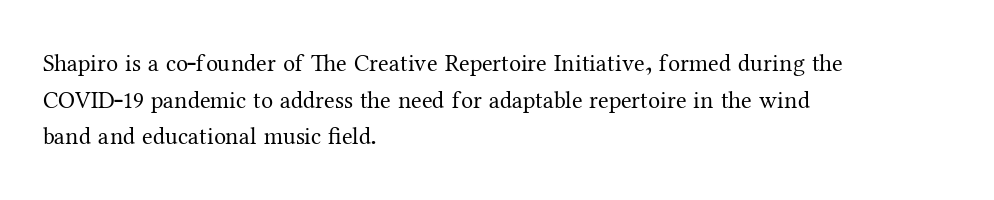
{"italic": "no", "bold": "no", "underline": "no", "align": "left", "line_spacing": "normal", "line_spacing_ratio": 1.53, "letter_spacing": "normal", "letter_spacing_em": 0.0, "glyph_px": 24}
